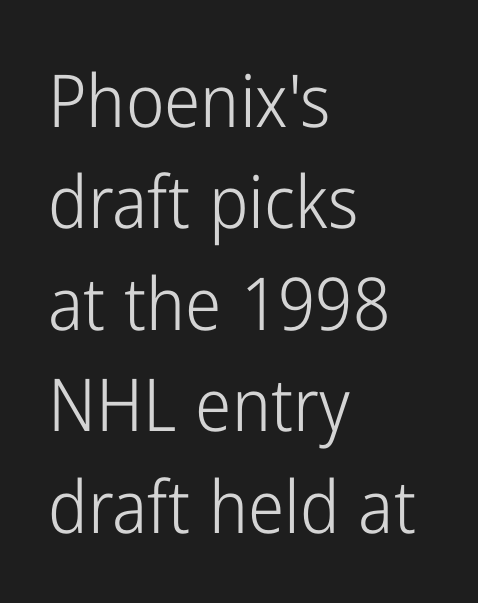
Q: Is the text bold? A: No.
Q: Is the text italic (slanted)? A: No, it is upright.
Q: Is the typeface a serif or a sans-serif typeface? A: Sans-serif.
Q: Is the text underlined? A: No.
Q: How is the paragraph aligned? A: Left-aligned.
Q: Is the spacing between letters normal or unusually wide? A: Normal.
Q: Is the spacing between lines tight, normal or loose? A: Normal.
Q: Width (condensed, normal, or wide)? A: Condensed.
Q: Stroke contrast? A: Low.
Q: x-height? A: Medium.
Q: Monospaced? A: No.
